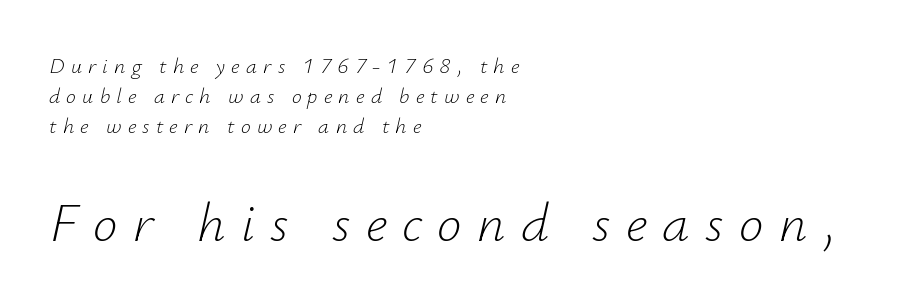
{"italic": "yes", "lean": "right", "slant_degrees": 12, "bold": "no", "weight": "light", "width": "normal", "stroke_contrast": "low", "x_height": "small", "monospaced": "no", "underline": "no", "align": "left", "line_spacing": "normal", "line_spacing_ratio": 1.36, "letter_spacing": "wide", "letter_spacing_em": 0.28, "larger_block": "second", "size_ratio": 2.5, "glyph_px": 55}
